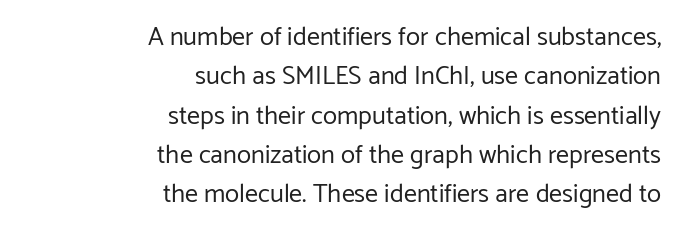
Lines of text with bare space underneath. Ink coverage per letter is moderate at most. Vertical strokes here are truly vertical. The leading is moderate, giving the passage an even texture. Caption: standard tracking, unaltered. Compared with a flush-left layout, this one pins lines to the opposite, right side.
